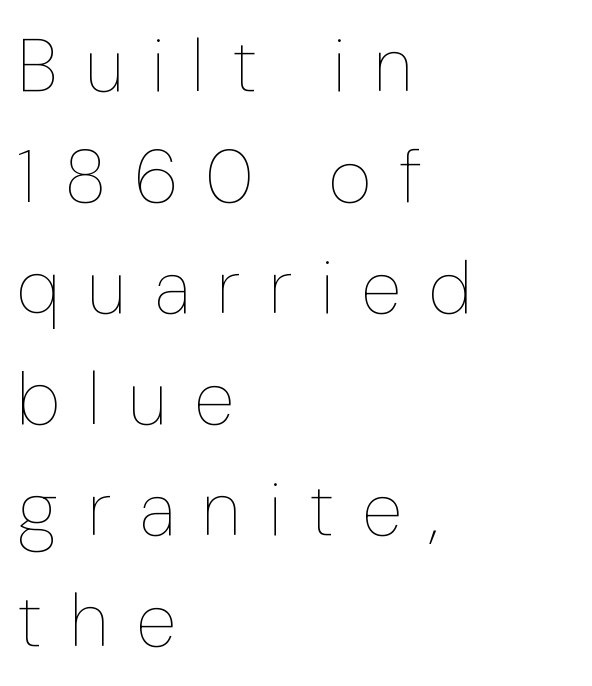
Q: Is the text bold? A: No.
Q: Is the text italic (slanted)? A: No, it is upright.
Q: Is the text underlined? A: No.
Q: How is the paragraph aligned? A: Left-aligned.
Q: Is the spacing between letters normal or unusually wide? A: Unusually wide.
Q: Is the spacing between lines tight, normal or loose? A: Normal.
Q: Width (condensed, normal, or wide)? A: Condensed.
Q: Stroke contrast? A: Low.
Q: x-height? A: Medium.
Q: Monospaced? A: No.
